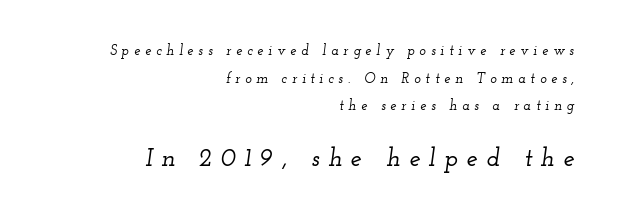
{"italic": "yes", "lean": "right", "slant_degrees": 12, "underline": "no", "align": "right", "line_spacing": "loose", "line_spacing_ratio": 1.98, "letter_spacing": "wide", "letter_spacing_em": 0.34, "larger_block": "second", "size_ratio": 1.79, "glyph_px": 25}
